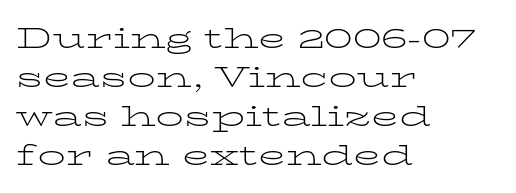
{"serif": "yes", "italic": "no", "bold": "no", "weight": "light", "width": "wide", "stroke_contrast": "low", "x_height": "medium", "monospaced": "no", "underline": "no", "align": "left", "line_spacing": "normal", "line_spacing_ratio": 1.39, "letter_spacing": "normal", "letter_spacing_em": 0.0, "glyph_px": 28}
